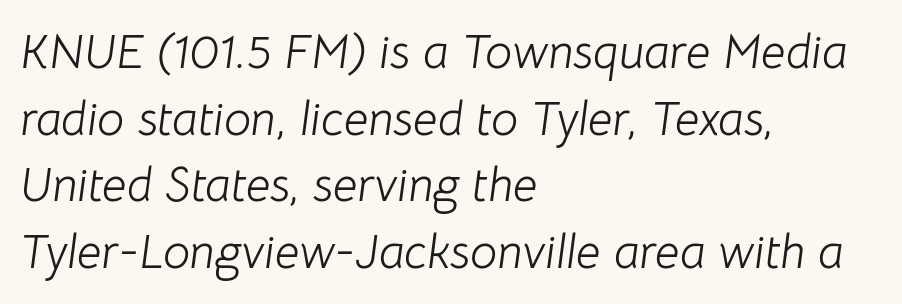
Q: Is the text bold? A: No.
Q: Is the text italic (slanted)? A: Yes, it leans right by about 8 degrees.
Q: Is the text underlined? A: No.
Q: How is the paragraph aligned? A: Left-aligned.
Q: Is the spacing between letters normal or unusually wide? A: Normal.
Q: Is the spacing between lines tight, normal or loose? A: Normal.
Q: Width (condensed, normal, or wide)? A: Normal.
Q: Stroke contrast? A: Low.
Q: x-height? A: Medium.
Q: Monospaced? A: No.
